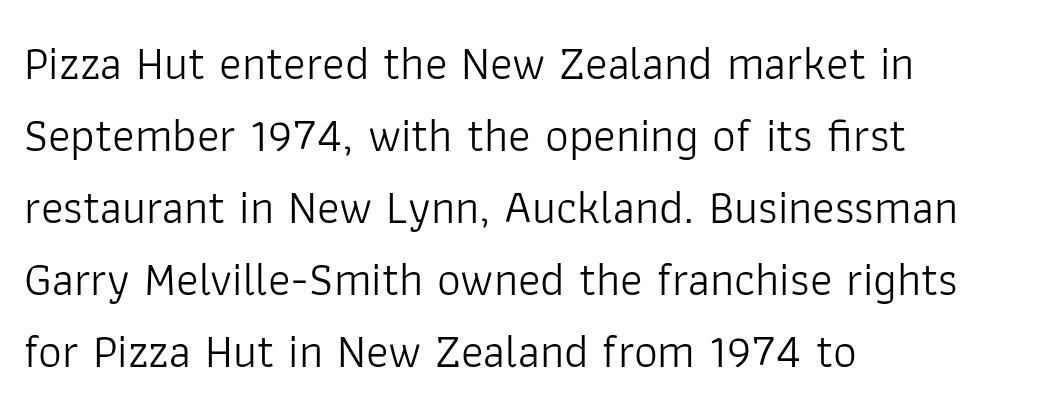
Q: Is the text bold? A: No.
Q: Is the text italic (slanted)? A: No, it is upright.
Q: Is the typeface a serif or a sans-serif typeface? A: Sans-serif.
Q: Is the text underlined? A: No.
Q: How is the paragraph aligned? A: Left-aligned.
Q: Is the spacing between letters normal or unusually wide? A: Normal.
Q: Is the spacing between lines tight, normal or loose? A: Normal.
Q: Width (condensed, normal, or wide)? A: Normal.
Q: Stroke contrast? A: Low.
Q: x-height? A: Medium.
Q: Monospaced? A: No.
